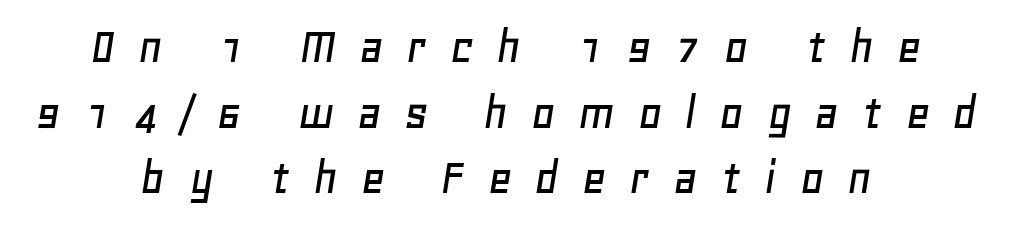
When letters slant like this, we call the style italic. These lines stack symmetrically, like a column narrowing and widening about its center. Varying glyph widths throughout — classic text-font behaviour. Plain, unruled lines of type.
